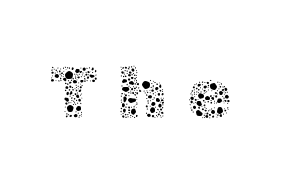
The image shows 74 px thin type, upright; set unusually wide letter spacing (+0.25 em), not underlined; a medium x-height.
